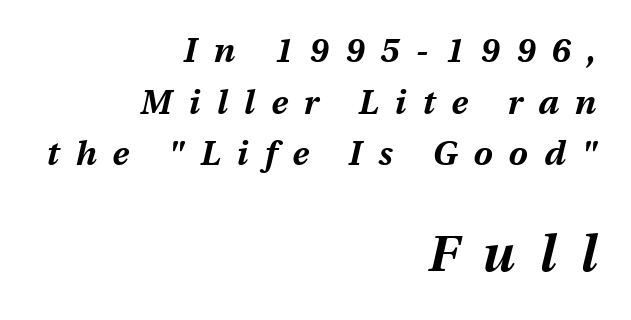
The image shows 51 px bold type, italic (leaning right); set right-aligned, normal line spacing (1.52x), unusually wide letter spacing (+0.48 em), not underlined; the second (bottom) block is 1.5x larger; medium stroke contrast and a medium x-height.
